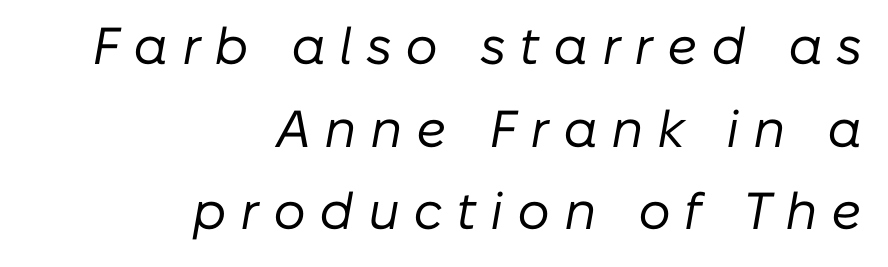
The image shows 52 px regular-weight type, italic (leaning right); set right-aligned, normal line spacing (1.59x), unusually wide letter spacing (+0.26 em), not underlined; low stroke contrast and a medium x-height.
